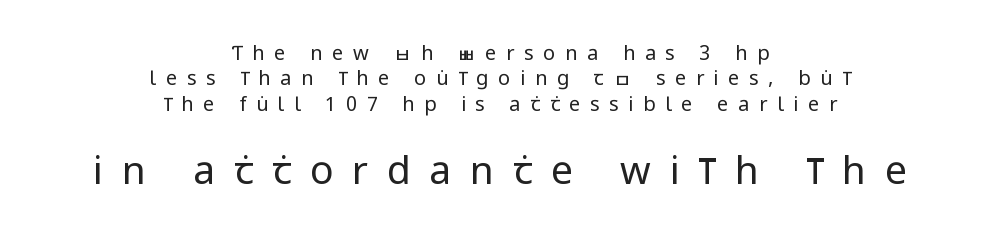
Students, observe: this is what conventionally led text looks like. The typesetting does not lean heavy: it is not bold. The face used here appears at its bigger size in the lower chunk. The whitespace from short lines is split evenly between both sides.
